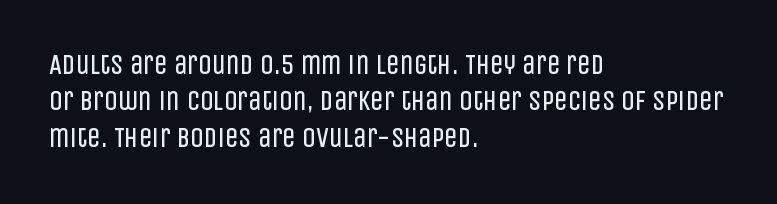
Q: Is the text bold? A: No.
Q: Is the text italic (slanted)? A: No, it is upright.
Q: Is the text underlined? A: No.
Q: How is the paragraph aligned? A: Left-aligned.
Q: Is the spacing between letters normal or unusually wide? A: Normal.
Q: Is the spacing between lines tight, normal or loose? A: Normal.
